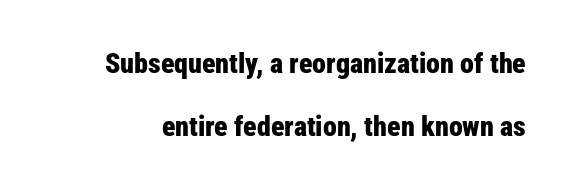
The image shows 28 px bold, condensed sans-serif type, upright; set loose line spacing (2.25x), normal letter spacing, not underlined; low stroke contrast and a medium x-height.
